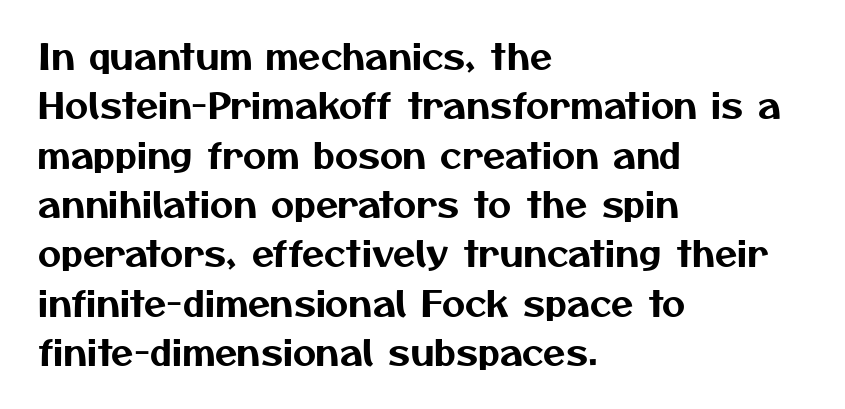
The image shows 36 px sans-serif type; set left-aligned, normal line spacing (1.37x), normal letter spacing, not underlined; medium stroke contrast and a medium x-height.
